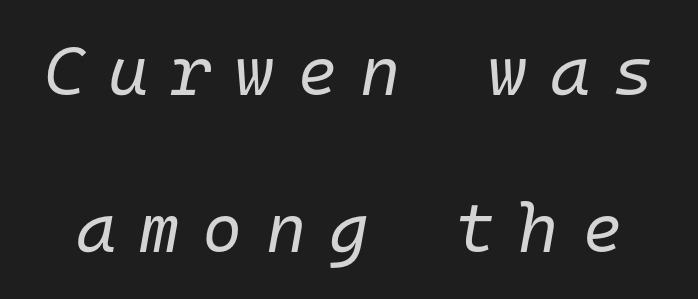
Q: Is the text bold? A: No.
Q: Is the text italic (slanted)? A: Yes, it leans right by about 10 degrees.
Q: Is the text underlined? A: No.
Q: Is the spacing between letters normal or unusually wide? A: Unusually wide.
Q: Is the spacing between lines tight, normal or loose? A: Loose.
Q: Width (condensed, normal, or wide)? A: Normal.
Q: Stroke contrast? A: Low.
Q: x-height? A: Medium.
Q: Monospaced? A: Yes.
